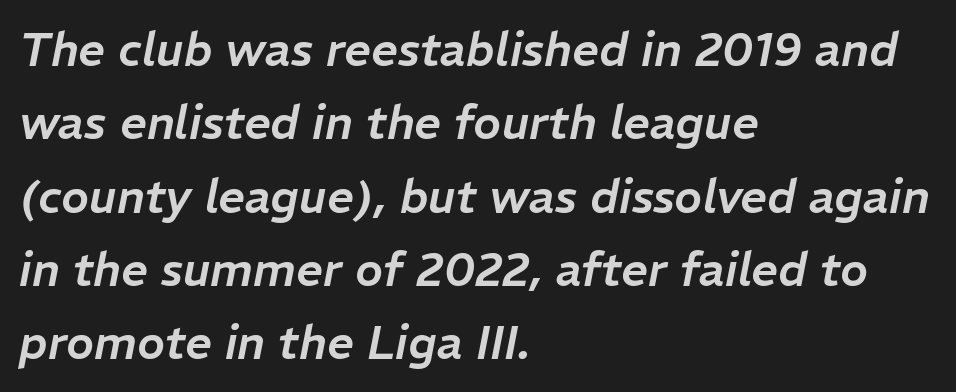
The image shows 47 px text type, italic (leaning right); set left-aligned, normal line spacing (1.56x), normal letter spacing, not underlined; low stroke contrast and a medium x-height.
